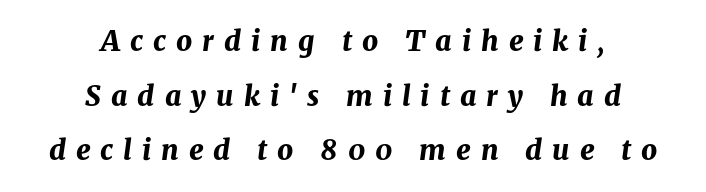
The image shows 28 px bold type, italic (leaning right); set centered, loose line spacing (1.95x), unusually wide letter spacing (+0.36 em), not underlined; medium stroke contrast and a medium x-height.
